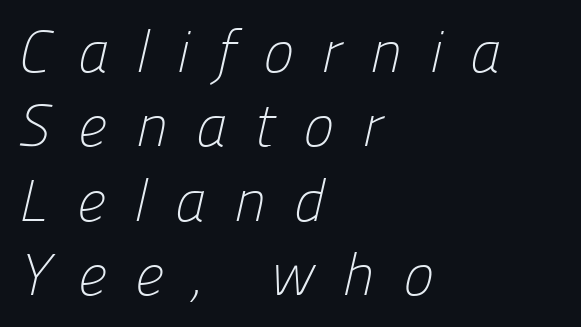
{"serif": "no", "bold": "no", "weight": "light", "width": "normal", "stroke_contrast": "low", "x_height": "medium", "monospaced": "no", "underline": "no", "align": "left", "line_spacing": "normal", "line_spacing_ratio": 1.26, "letter_spacing": "wide", "letter_spacing_em": 0.46, "glyph_px": 59}
